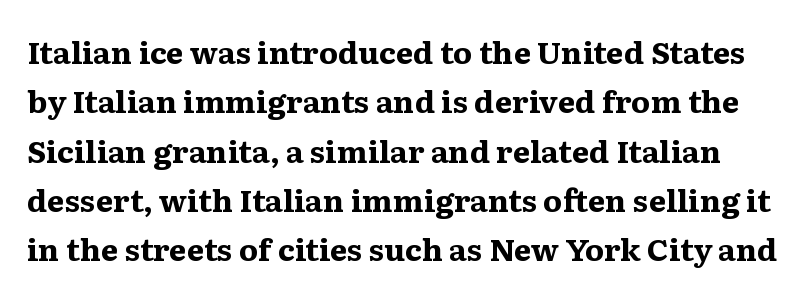
Is this a sans? No — the strokes have serifs. Do the characters align in a grid? No, the font is proportional. Descender tails drop into unmarked territory. Posture: straight, roman, zero tilt. Vertical spacing — default. Weight: bold.
